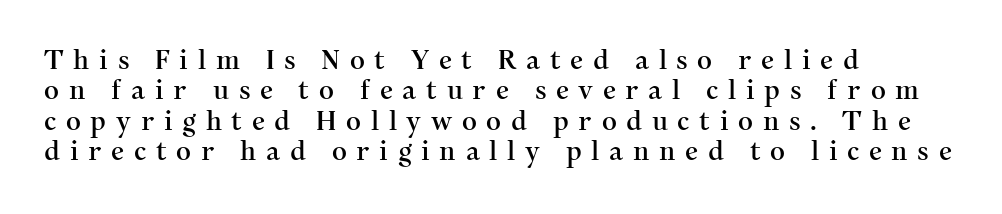
{"italic": "no", "underline": "no", "align": "left", "line_spacing_ratio": 1.17, "letter_spacing": "wide", "letter_spacing_em": 0.37, "glyph_px": 26}
